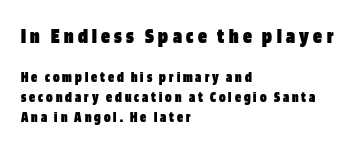
Caption: expanded tracking, letters set apart. Bare-footed words on every line. Regular leading. Does the weight exceed regular? Yes, all the way to bold.
